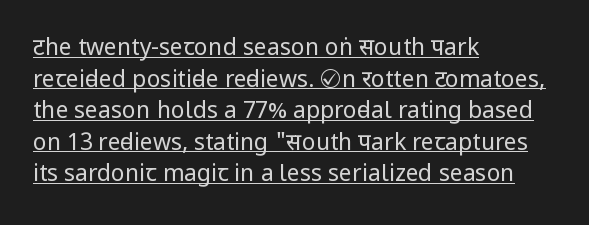
Q: Is the text bold? A: No.
Q: Is the text italic (slanted)? A: No, it is upright.
Q: Is the text underlined? A: Yes.
Q: How is the paragraph aligned? A: Left-aligned.
Q: Is the spacing between letters normal or unusually wide? A: Normal.
Q: Is the spacing between lines tight, normal or loose? A: Normal.
